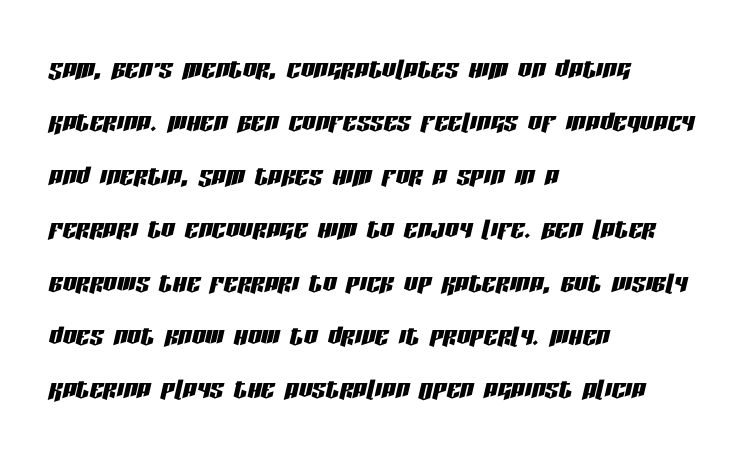
The image shows 34 px condensed type, italic (leaning right); set left-aligned, normal line spacing (1.57x), normal letter spacing, not underlined; low stroke contrast and a large x-height.
